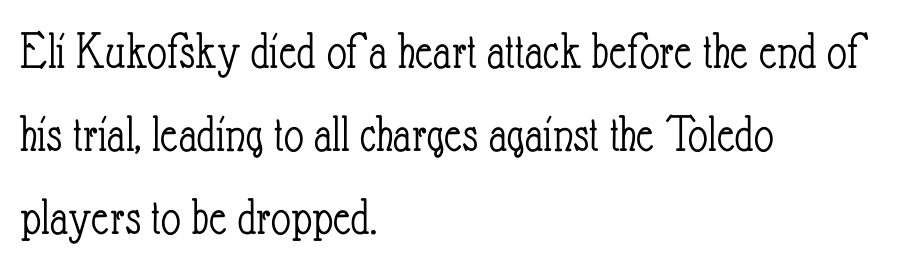
The image shows 54 px light, condensed type, upright; set left-aligned, normal line spacing (1.54x), normal letter spacing, not underlined; low stroke contrast and a small x-height.
